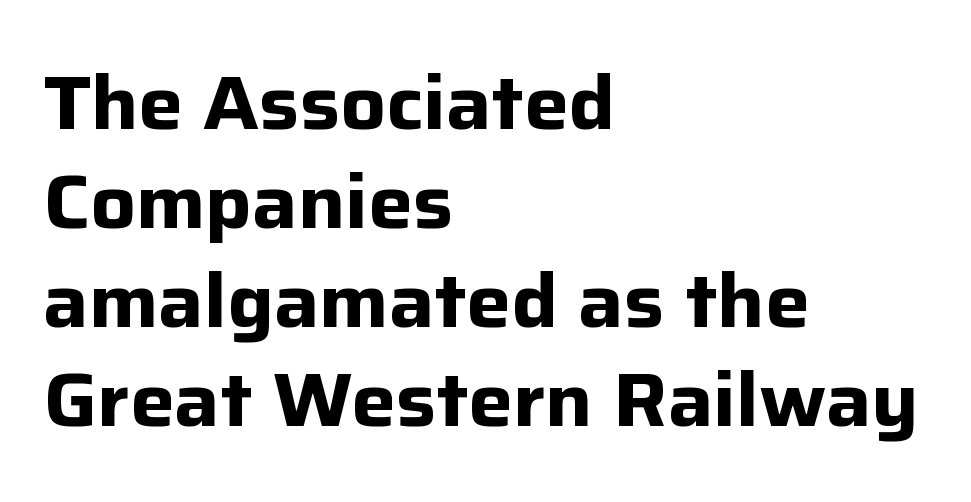
If you measured baseline to baseline, you'd find a middling distance. Character widths vary here, with narrow letters taking less room than wide ones. You can tell it's not italic because the verticals are truly vertical. The string is rendered with underlining switched off. The characters look thick and weighty, a clear bold. Reading down the block, your eye returns to a fixed left position each line.
